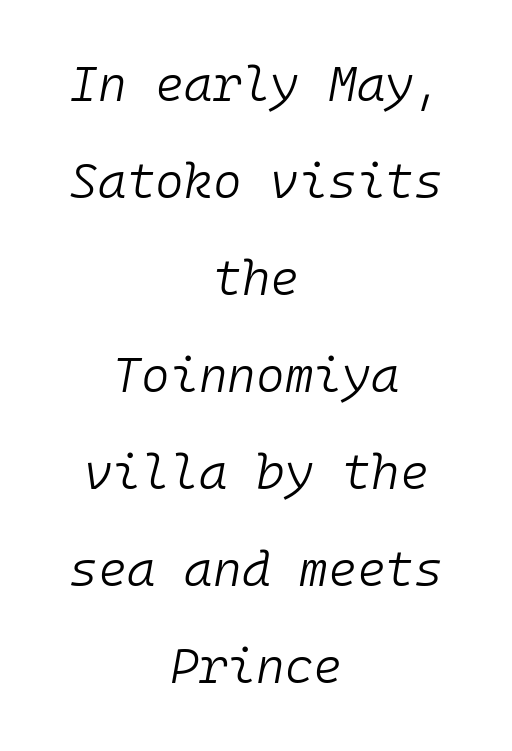
{"italic": "yes", "lean": "right", "slant_degrees": 10, "bold": "no", "weight": "light", "width": "normal", "stroke_contrast": "low", "x_height": "medium", "monospaced": "yes", "underline": "no", "align": "center", "line_spacing": "loose", "line_spacing_ratio": 1.98, "letter_spacing": "normal", "letter_spacing_em": 0.0, "glyph_px": 49}
